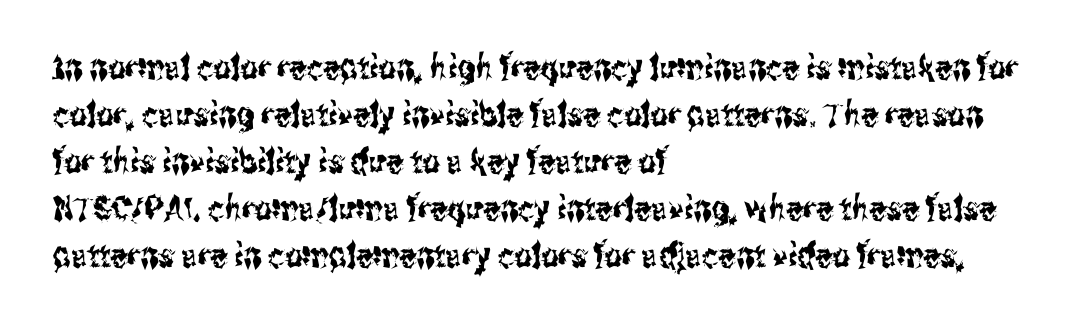
Italic? Not at all — the glyphs are vertical. I'd call this a sans setting — the letters go barefoot. Short note: letters normally spaced. The rendering uses natural spacing where letterforms have individual widths. Reading down the block, your eye returns to a fixed left position each line.
